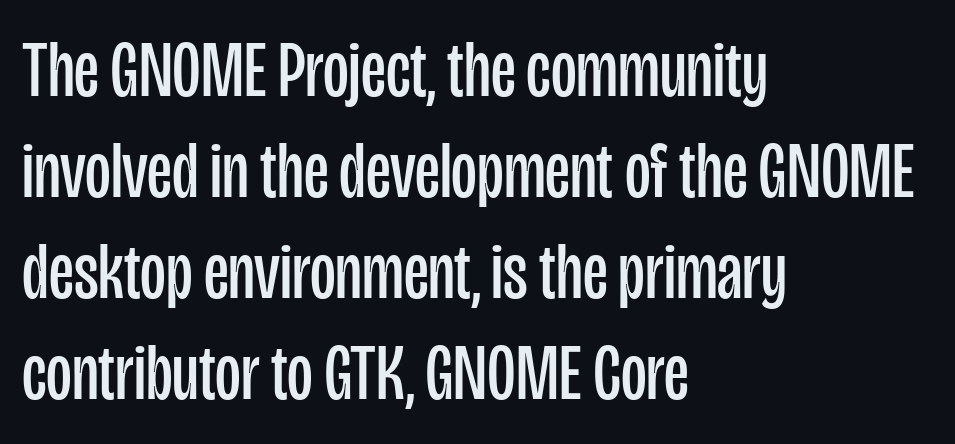
Vertical stems look standard width or narrower in stroke. Do the letters lean? They stand straight. Quick note: underline off. The rendering uses natural spacing where letterforms have individual widths.
